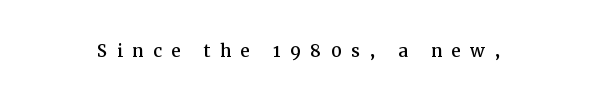
{"italic": "no", "underline": "no", "letter_spacing": "wide", "letter_spacing_em": 0.41, "glyph_px": 23}
